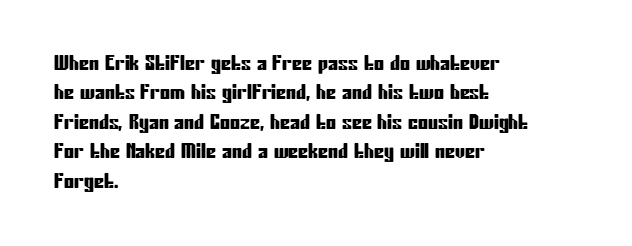
{"italic": "no", "underline": "no", "align": "left", "line_spacing": "normal", "line_spacing_ratio": 1.47, "letter_spacing": "normal", "letter_spacing_em": 0.0, "glyph_px": 20}
